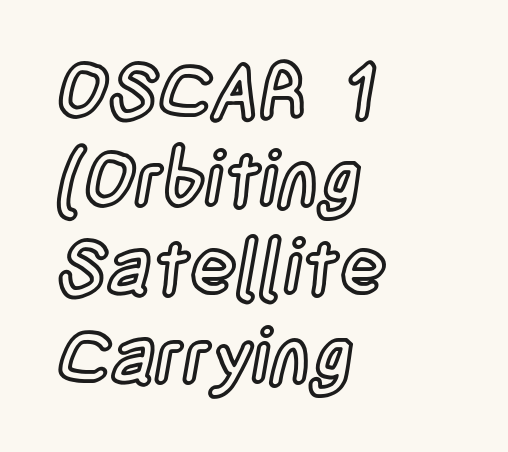
Q: Is the text italic (slanted)? A: Yes.
Q: Is the text underlined? A: No.
Q: How is the paragraph aligned? A: Left-aligned.
Q: Is the spacing between letters normal or unusually wide? A: Normal.
Q: Is the spacing between lines tight, normal or loose? A: Tight.
Q: Width (condensed, normal, or wide)? A: Condensed.
Q: x-height? A: Large.
Q: Monospaced? A: No.
